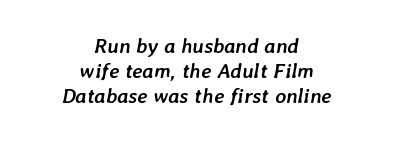
{"italic": "yes", "lean": "right", "slant_degrees": 7, "bold": "yes", "underline": "no", "align": "center", "line_spacing_ratio": 1.18, "letter_spacing": "normal", "letter_spacing_em": 0.0, "glyph_px": 21}
